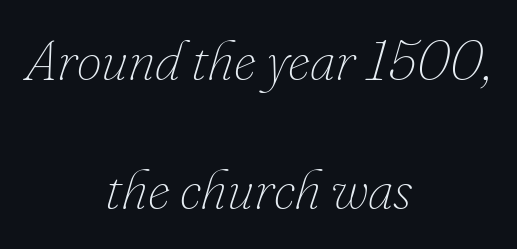
The lines are quadded center. The tracking reads as untouched default to a designer's eye. Words float on clear page, feet unadorned. Widely set lines give the paragraph a tall, airy silhouette. This reads as an unemphasized weight, regular at the heaviest. Italic: yes, the glyphs are oblique.
